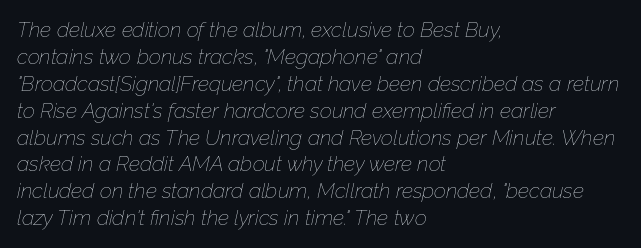
An italicized treatment has been applied to the whole sample. The space between consecutive lines is moderate. Check the space under the baseline: it is left empty. In terms of letterspacing, this is plain default setting. Weight: in the light-to-regular range.
